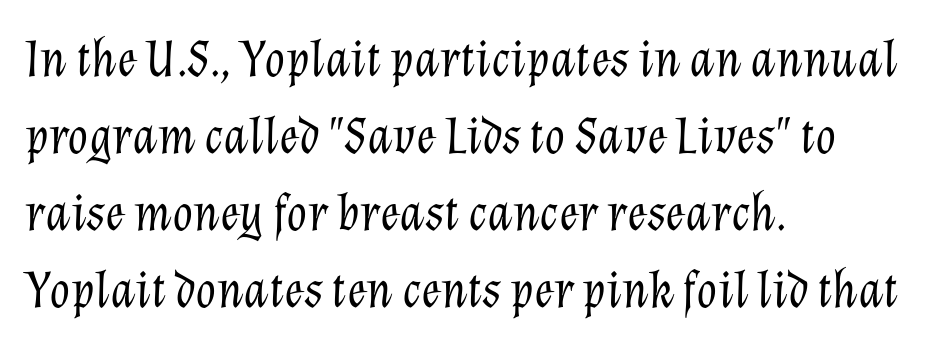
A light-to-regular cut is what we see here. A clean baseline with only descenders dipping below it. Characters follow at the spacing the type designer built in. Yep, that's italic — everything's leaning.
